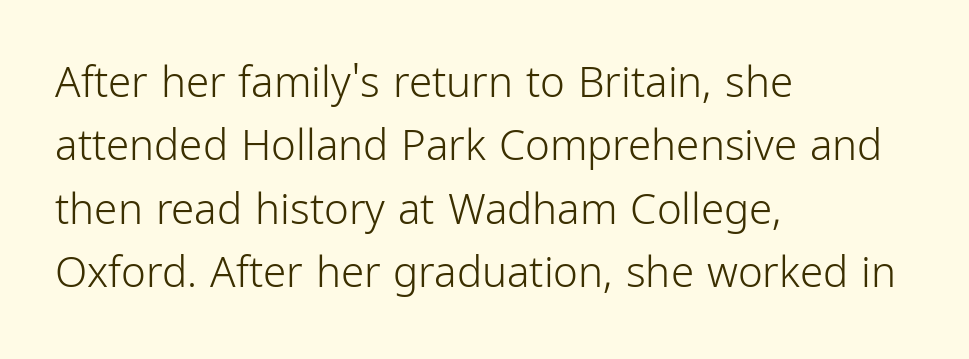
The image shows 42 px light, condensed sans-serif type, upright; set left-aligned, normal line spacing (1.51x), normal letter spacing, not underlined; low stroke contrast and a medium x-height.
